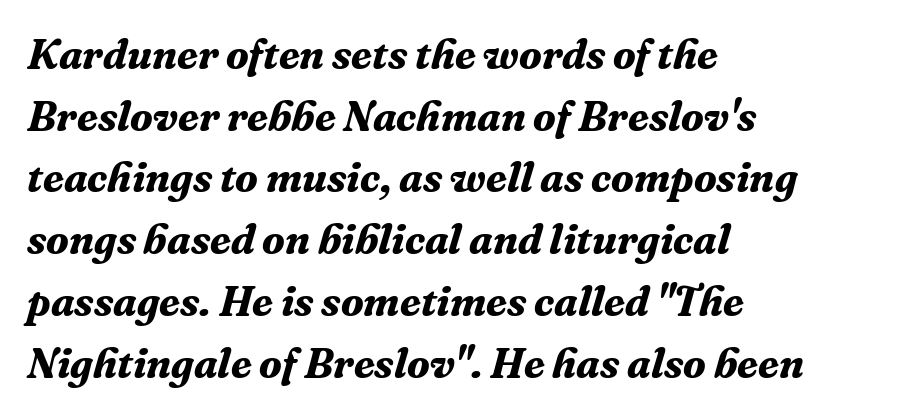
The image shows 42 px bold serif type, italic (leaning right); set left-aligned, normal line spacing (1.47x), normal letter spacing, not underlined; medium stroke contrast and a medium x-height.
